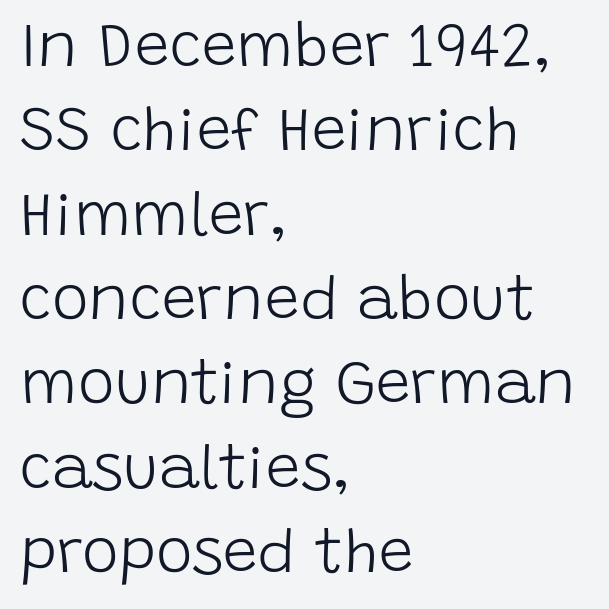
Q: Is the text bold? A: No.
Q: Is the text italic (slanted)? A: No, it is upright.
Q: Is the typeface a serif or a sans-serif typeface? A: Sans-serif.
Q: Is the text underlined? A: No.
Q: How is the paragraph aligned? A: Left-aligned.
Q: Is the spacing between letters normal or unusually wide? A: Normal.
Q: Is the spacing between lines tight, normal or loose? A: Normal.
Q: Width (condensed, normal, or wide)? A: Normal.
Q: Stroke contrast? A: Low.
Q: x-height? A: Large.
Q: Monospaced? A: No.
